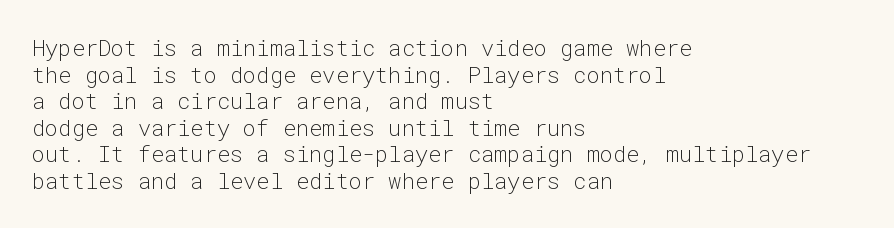
The face used here is rendered with its standard letterfit. The rag falls on the right side of this text block. The typeface has the unassuming heft of standard copy or less. Italic: no, the glyphs are upright roman.
